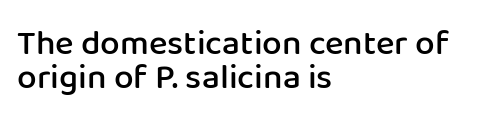
{"serif": "no", "italic": "no", "bold": "semi", "weight": "semibold", "width": "normal", "stroke_contrast": "low", "x_height": "medium", "monospaced": "no", "underline": "no", "align": "left", "line_spacing": "tight", "line_spacing_ratio": 0.96, "letter_spacing": "normal", "letter_spacing_em": 0.0, "glyph_px": 35}
